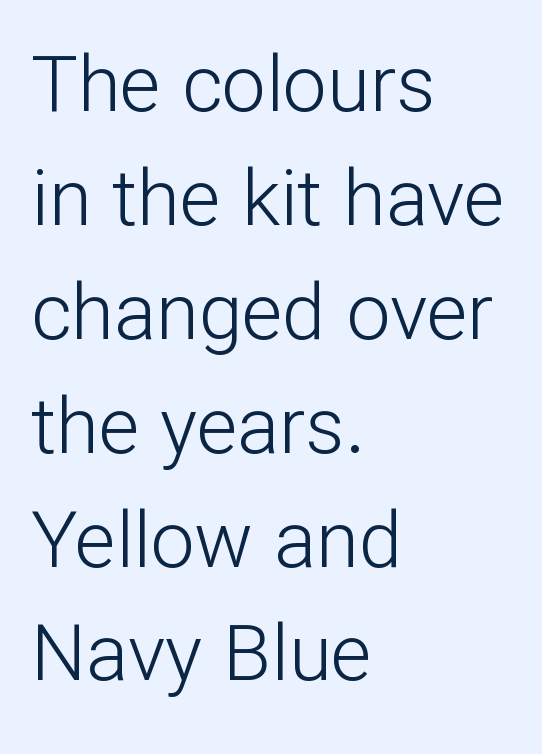
{"serif": "no", "italic": "no", "bold": "no", "weight": "light", "width": "normal", "stroke_contrast": "low", "x_height": "medium", "monospaced": "no", "underline": "no", "align": "left", "line_spacing": "normal", "line_spacing_ratio": 1.46, "letter_spacing": "normal", "letter_spacing_em": 0.0, "glyph_px": 78}
